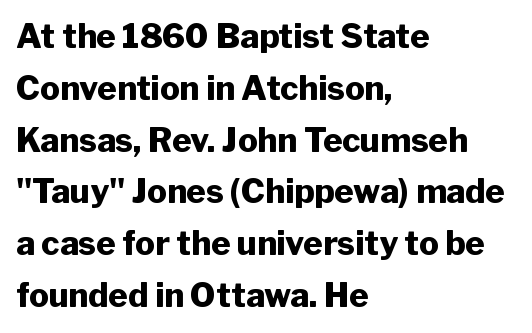
Q: Is the text bold? A: Yes.
Q: Is the text italic (slanted)? A: No, it is upright.
Q: Is the typeface a serif or a sans-serif typeface? A: Sans-serif.
Q: Is the text underlined? A: No.
Q: How is the paragraph aligned? A: Left-aligned.
Q: Is the spacing between letters normal or unusually wide? A: Normal.
Q: Is the spacing between lines tight, normal or loose? A: Normal.
Q: Width (condensed, normal, or wide)? A: Normal.
Q: Stroke contrast? A: Low.
Q: x-height? A: Medium.
Q: Monospaced? A: No.
